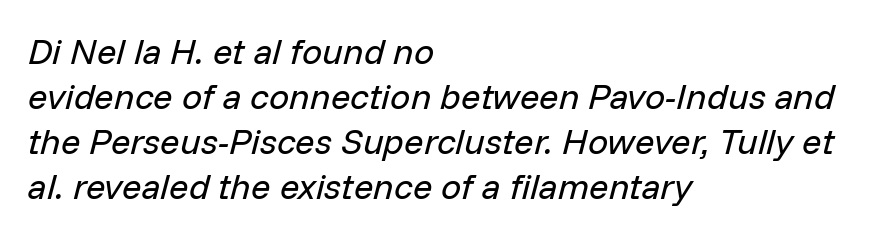
Q: Is the text bold? A: No.
Q: Is the text italic (slanted)? A: Yes, it leans right by about 14 degrees.
Q: Is the text underlined? A: No.
Q: How is the paragraph aligned? A: Left-aligned.
Q: Is the spacing between letters normal or unusually wide? A: Normal.
Q: Is the spacing between lines tight, normal or loose? A: Normal.
Q: Width (condensed, normal, or wide)? A: Normal.
Q: Stroke contrast? A: Low.
Q: x-height? A: Medium.
Q: Monospaced? A: No.
